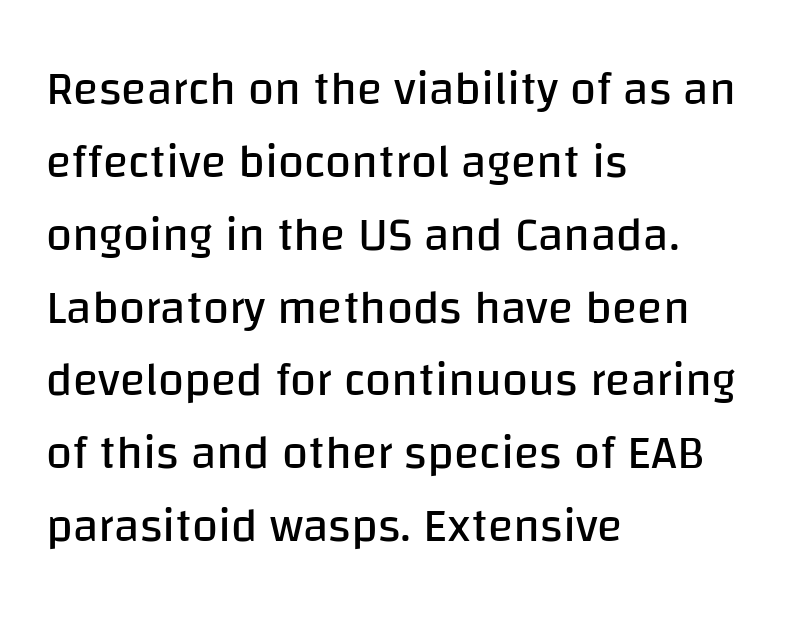
Q: Is the text bold? A: No.
Q: Is the text italic (slanted)? A: No, it is upright.
Q: Is the typeface a serif or a sans-serif typeface? A: Sans-serif.
Q: Is the text underlined? A: No.
Q: How is the paragraph aligned? A: Left-aligned.
Q: Is the spacing between letters normal or unusually wide? A: Normal.
Q: Is the spacing between lines tight, normal or loose? A: Normal.
Q: Width (condensed, normal, or wide)? A: Normal.
Q: Stroke contrast? A: Low.
Q: x-height? A: Large.
Q: Monospaced? A: No.
